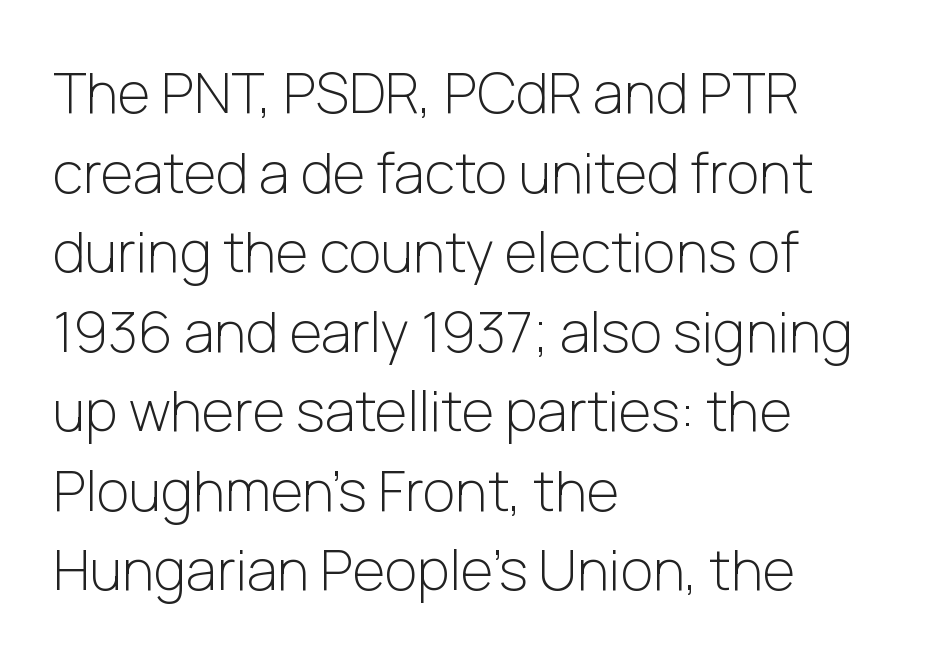
Q: Is the text bold? A: No.
Q: Is the text italic (slanted)? A: No, it is upright.
Q: Is the typeface a serif or a sans-serif typeface? A: Sans-serif.
Q: Is the text underlined? A: No.
Q: How is the paragraph aligned? A: Left-aligned.
Q: Is the spacing between letters normal or unusually wide? A: Normal.
Q: Is the spacing between lines tight, normal or loose? A: Normal.
Q: Width (condensed, normal, or wide)? A: Normal.
Q: Stroke contrast? A: Low.
Q: x-height? A: Medium.
Q: Monospaced? A: No.
